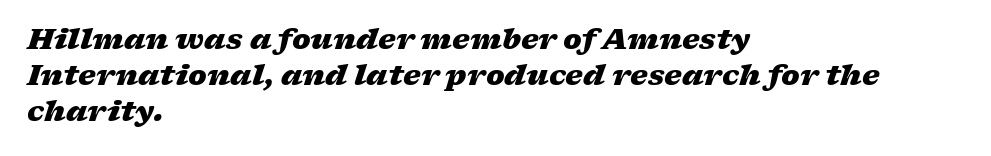
{"italic": "yes", "lean": "right", "slant_degrees": 17, "bold": "yes", "weight": "heavy", "width": "wide", "stroke_contrast": "low", "x_height": "medium", "monospaced": "no", "underline": "no", "align": "left", "line_spacing": "normal", "line_spacing_ratio": 1.29, "letter_spacing": "normal", "letter_spacing_em": 0.0, "glyph_px": 28}
